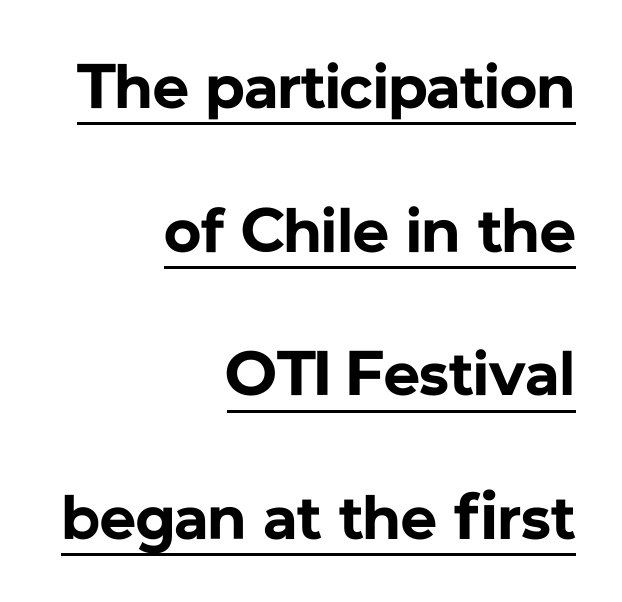
The image shows 63 px bold sans-serif type, upright; set right-aligned, loose line spacing (2.28x), normal letter spacing, underlined; low stroke contrast and a medium x-height.
